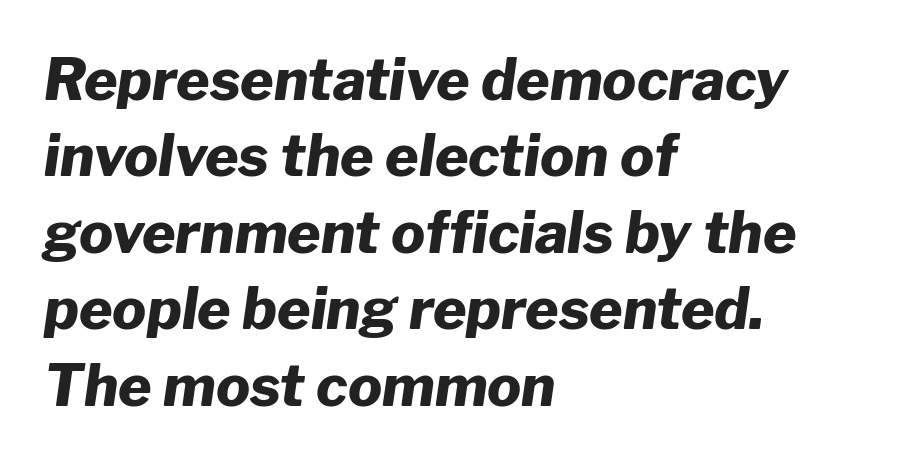
The image shows 57 px heavy type, italic (leaning right); set left-aligned, normal line spacing (1.34x), normal letter spacing, not underlined; low stroke contrast and a medium x-height.
